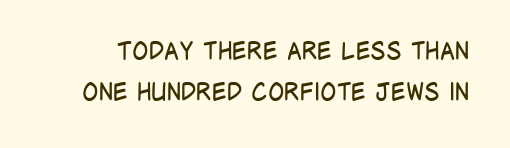
Q: Is the text bold? A: No.
Q: Is the text italic (slanted)? A: No, it is upright.
Q: Is the text underlined? A: No.
Q: Is the spacing between letters normal or unusually wide? A: Normal.
Q: Is the spacing between lines tight, normal or loose? A: Normal.
